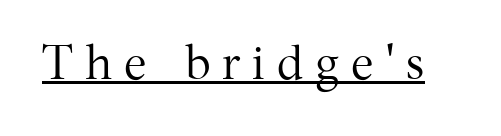
The rendering uses natural spacing where letterforms have individual widths. A serif font was chosen for this passage. The face used here appears with an underline applied. Stroke thickness stays within the range of a standard reading face or lighter. Tracking here is generous; glyphs stand well apart from one another. In terms of posture, this sample is upright.
